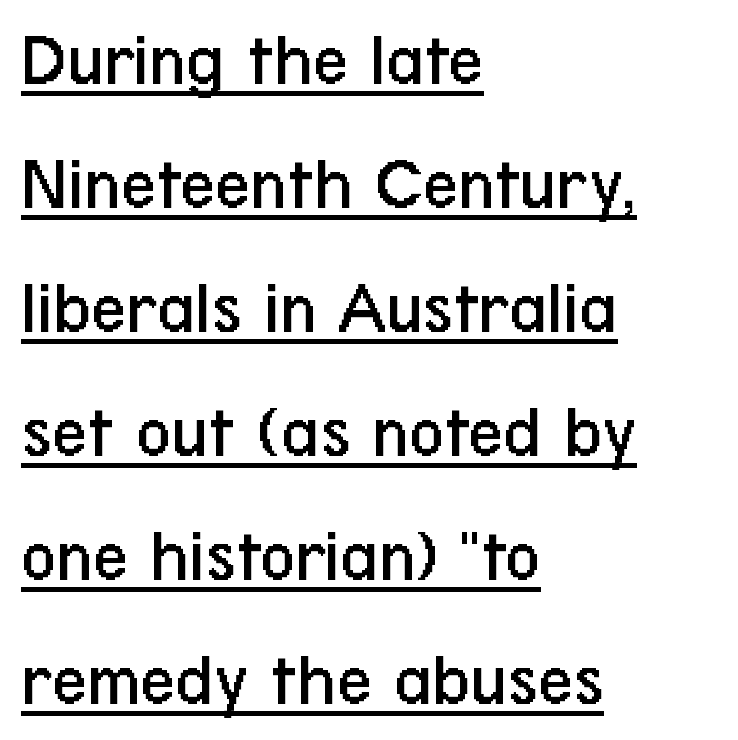
{"serif": "no", "italic": "no", "bold": "no", "weight": "regular", "width": "condensed", "stroke_contrast": "low", "x_height": "medium", "monospaced": "no", "underline": "yes", "align": "left", "line_spacing": "normal", "line_spacing_ratio": 1.61, "letter_spacing": "normal", "letter_spacing_em": 0.0, "glyph_px": 77}
